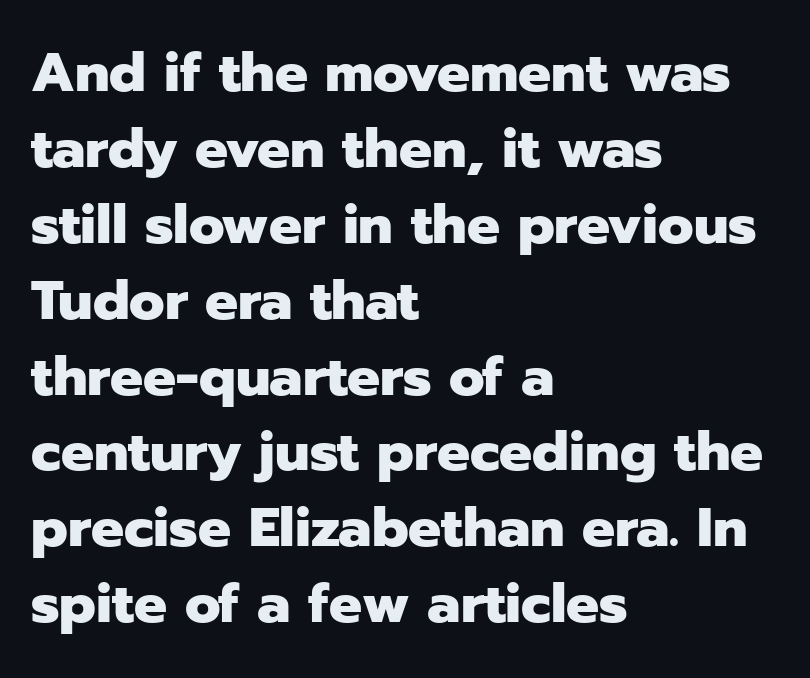
Q: Is the text bold? A: Yes.
Q: Is the text italic (slanted)? A: No, it is upright.
Q: Is the typeface a serif or a sans-serif typeface? A: Sans-serif.
Q: Is the text underlined? A: No.
Q: How is the paragraph aligned? A: Left-aligned.
Q: Is the spacing between letters normal or unusually wide? A: Normal.
Q: Is the spacing between lines tight, normal or loose? A: Normal.
Q: Width (condensed, normal, or wide)? A: Normal.
Q: Stroke contrast? A: Low.
Q: x-height? A: Medium.
Q: Monospaced? A: No.
